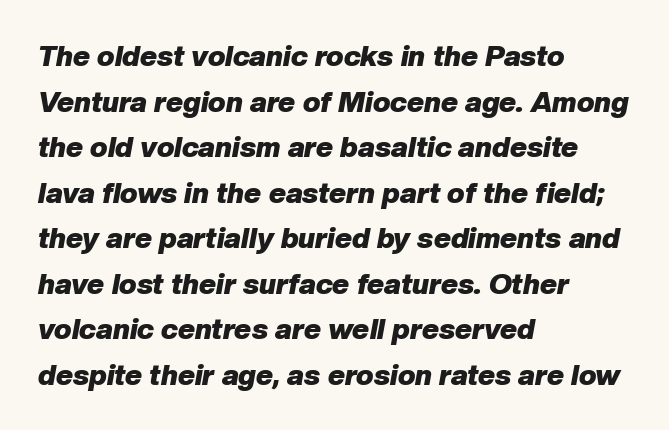
{"italic": "yes", "lean": "right", "slant_degrees": 10, "bold": "yes", "weight": "heavy", "width": "normal", "stroke_contrast": "low", "x_height": "medium", "monospaced": "no", "underline": "no", "align": "left", "line_spacing": "normal", "line_spacing_ratio": 1.57, "letter_spacing": "normal", "letter_spacing_em": 0.0, "glyph_px": 29}
